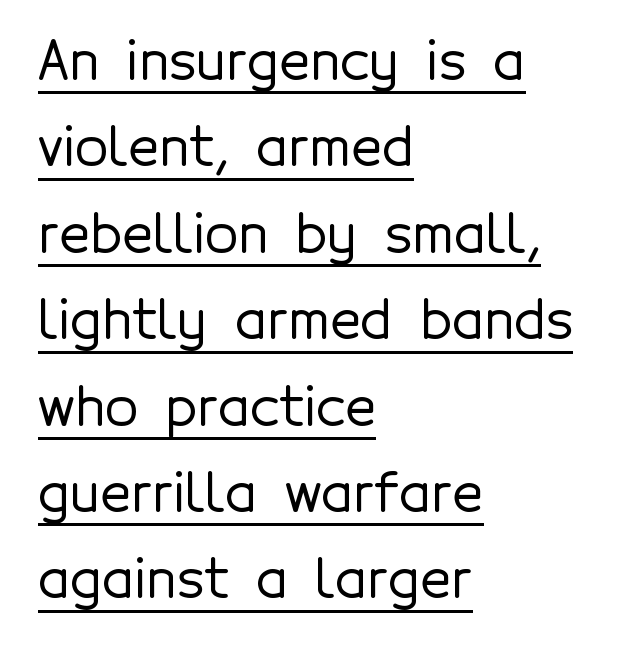
Is this a fixed-width face? No — the glyphs have proportional, varying widths. The passage is arranged the way most books set body copy — flush left. The vertical gap from one line to the next is medium. Designer's note — italics off, roman on.
